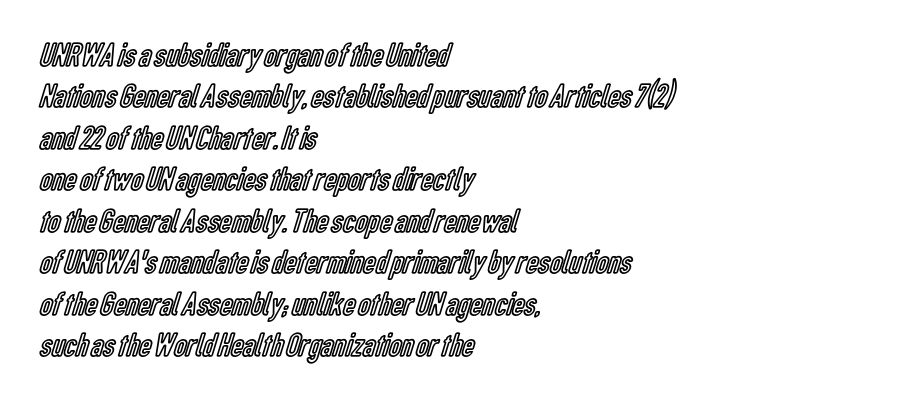
The image shows 34 px condensed type; set left-aligned, line spacing 1.22x, normal letter spacing, not underlined; a medium x-height.
